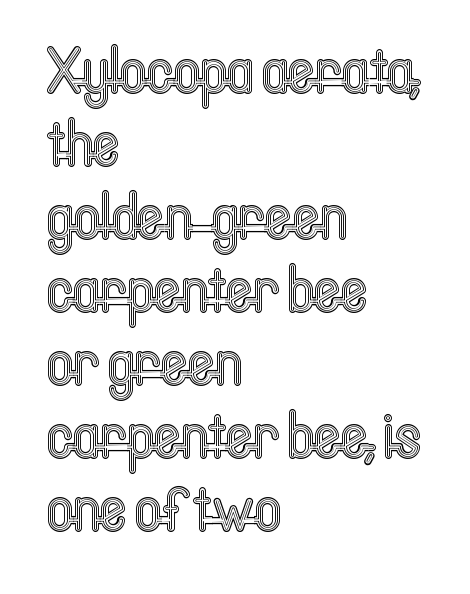
{"italic": "no", "width": "condensed", "x_height": "medium", "monospaced": "no", "underline": "no", "align": "left", "line_spacing": "tight", "line_spacing_ratio": 1.14, "letter_spacing": "normal", "letter_spacing_em": 0.0, "glyph_px": 64}
